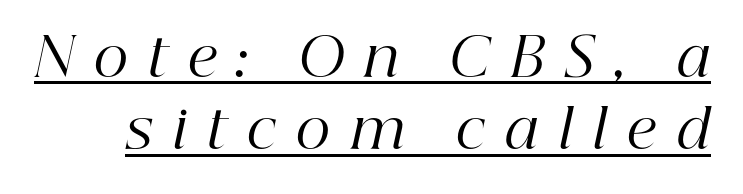
{"serif": "yes", "italic": "yes", "lean": "right", "slant_degrees": 12, "bold": "no", "weight": "regular", "width": "normal", "stroke_contrast": "high", "x_height": "medium", "monospaced": "no", "underline": "yes", "line_spacing": "normal", "line_spacing_ratio": 1.34, "letter_spacing": "wide", "letter_spacing_em": 0.38, "glyph_px": 54}
